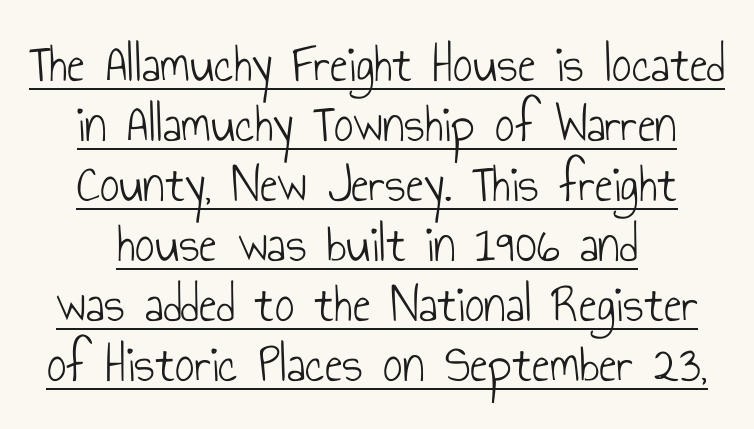
Q: Is the text bold? A: No.
Q: Is the text italic (slanted)? A: No, it is upright.
Q: Is the typeface a serif or a sans-serif typeface? A: Sans-serif.
Q: Is the text underlined? A: Yes.
Q: Is the spacing between letters normal or unusually wide? A: Normal.
Q: Is the spacing between lines tight, normal or loose? A: Tight.
Q: Width (condensed, normal, or wide)? A: Condensed.
Q: Stroke contrast? A: Low.
Q: x-height? A: Small.
Q: Monospaced? A: No.
